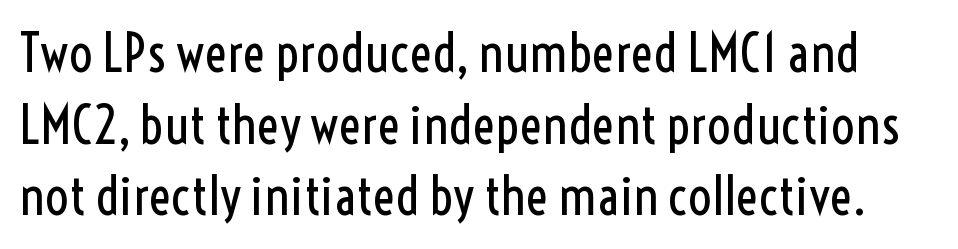
The image shows 53 px regular-weight, condensed sans-serif type, upright; set normal line spacing (1.35x), normal letter spacing, not underlined; a medium x-height.
